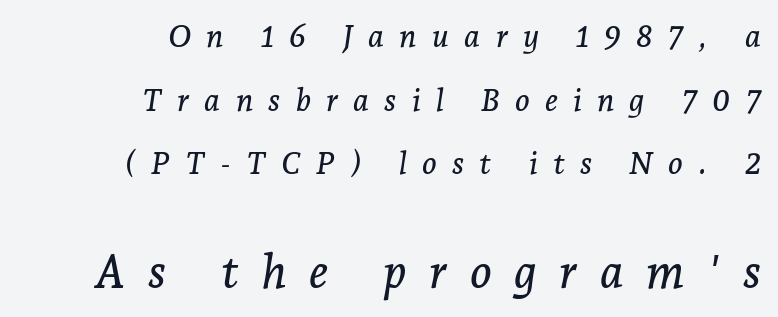
{"serif": "yes", "italic": "yes", "lean": "right", "slant_degrees": 7, "width": "normal", "stroke_contrast": "low", "x_height": "medium", "monospaced": "no", "underline": "no", "align": "right", "line_spacing": "loose", "line_spacing_ratio": 2.05, "letter_spacing": "wide", "letter_spacing_em": 0.49, "larger_block": "second", "size_ratio": 1.48, "glyph_px": 46}
